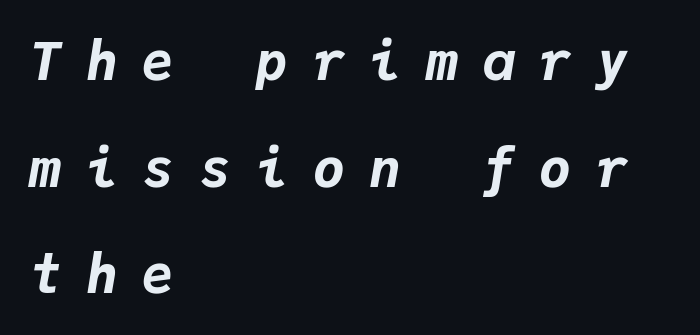
Words appear elongated and porous because spacing is wide. The letters march in equal steps, a hallmark of fixed-pitch type. Every letter is thick-stroked: bold, no question. Each row of text sits above clean, open space. Loosely led — the rows are spread out. An italicized treatment has been applied to the whole sample.
